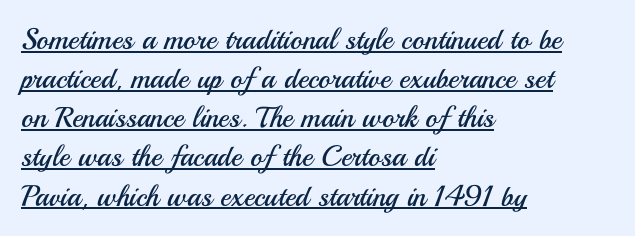
Q: Is the text bold? A: No.
Q: Is the text italic (slanted)? A: Yes.
Q: Is the typeface a serif or a sans-serif typeface? A: Sans-serif.
Q: Is the text underlined? A: Yes.
Q: How is the paragraph aligned? A: Left-aligned.
Q: Is the spacing between letters normal or unusually wide? A: Normal.
Q: Is the spacing between lines tight, normal or loose? A: Normal.
Q: Width (condensed, normal, or wide)? A: Normal.
Q: Stroke contrast? A: Medium.
Q: x-height? A: Small.
Q: Monospaced? A: No.
